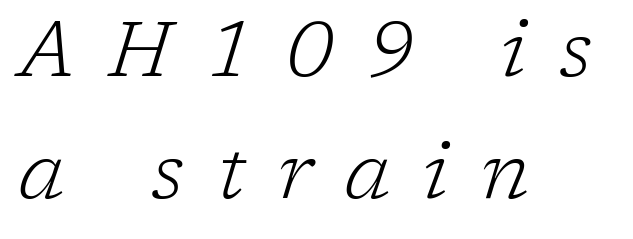
Q: Is the text bold? A: No.
Q: Is the text italic (slanted)? A: Yes, it leans right by about 17 degrees.
Q: Is the typeface a serif or a sans-serif typeface? A: Serif.
Q: Is the text underlined? A: No.
Q: How is the paragraph aligned? A: Left-aligned.
Q: Is the spacing between letters normal or unusually wide? A: Unusually wide.
Q: Is the spacing between lines tight, normal or loose? A: Normal.
Q: Width (condensed, normal, or wide)? A: Normal.
Q: Stroke contrast? A: Low.
Q: x-height? A: Medium.
Q: Monospaced? A: No.
